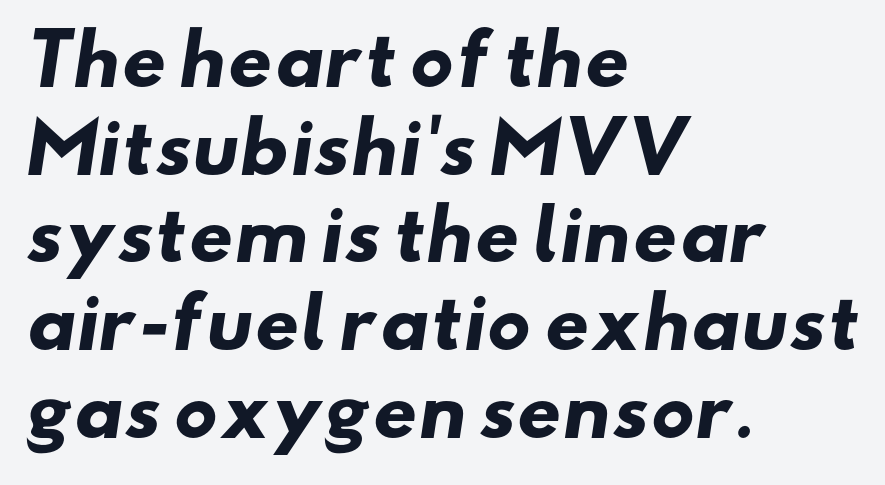
{"serif": "no", "bold": "yes", "weight": "heavy", "width": "wide", "stroke_contrast": "low", "x_height": "small", "monospaced": "no", "underline": "no", "align": "left", "line_spacing": "normal", "line_spacing_ratio": 1.27, "letter_spacing": "normal", "letter_spacing_em": 0.0, "glyph_px": 69}
